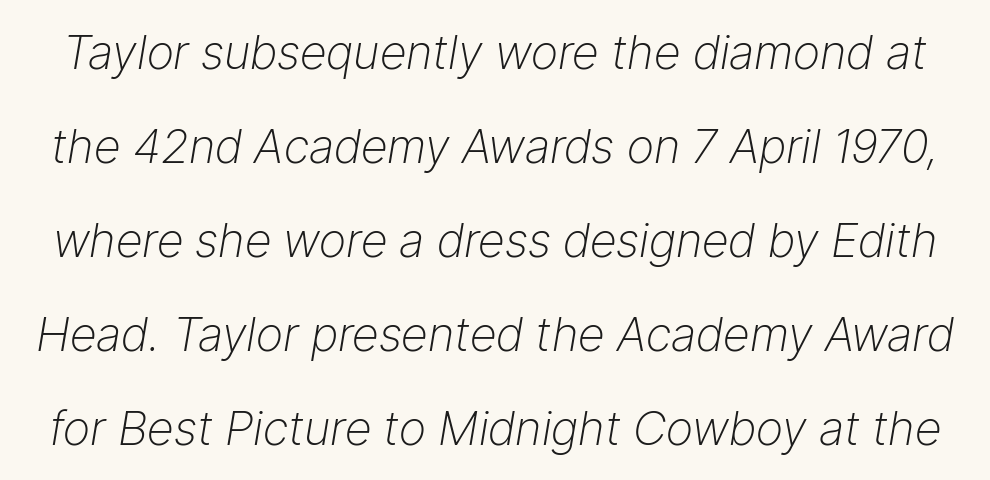
{"italic": "yes", "lean": "right", "slant_degrees": 9, "bold": "no", "weight": "light", "width": "normal", "stroke_contrast": "low", "x_height": "medium", "monospaced": "no", "underline": "no", "line_spacing": "loose", "line_spacing_ratio": 2.0, "letter_spacing": "normal", "letter_spacing_em": 0.0, "glyph_px": 47}
